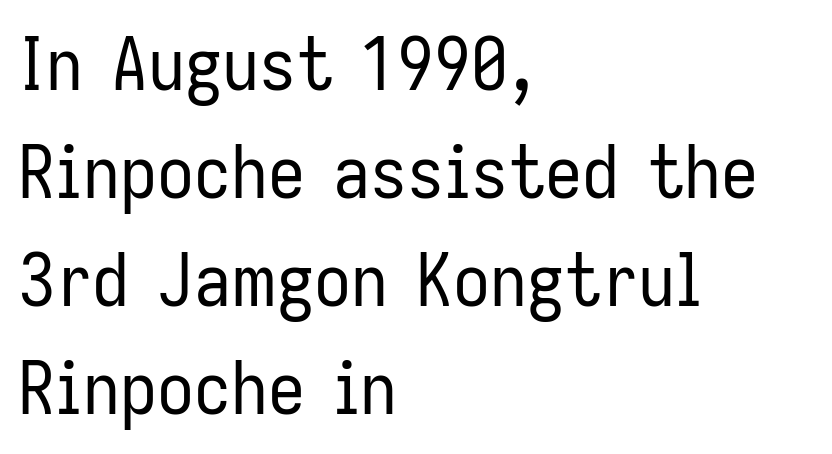
{"serif": "no", "italic": "no", "bold": "no", "weight": "regular", "width": "condensed", "stroke_contrast": "low", "x_height": "medium", "monospaced": "no", "underline": "no", "align": "left", "line_spacing": "normal", "line_spacing_ratio": 1.46, "letter_spacing": "normal", "letter_spacing_em": 0.0, "glyph_px": 74}
